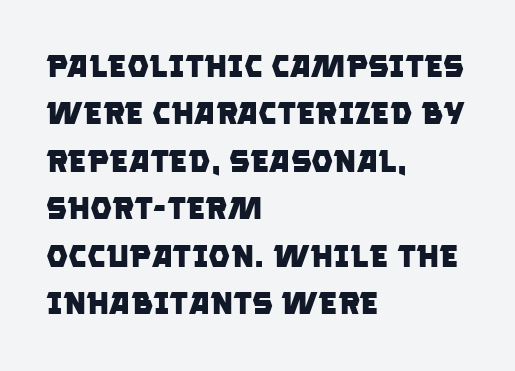
{"serif": "no", "bold": "yes", "weight": "heavy", "width": "normal", "stroke_contrast": "low", "x_height": "large", "monospaced": "no", "underline": "no", "align": "left", "line_spacing": "normal", "line_spacing_ratio": 1.53, "letter_spacing": "normal", "letter_spacing_em": 0.0, "glyph_px": 31}
